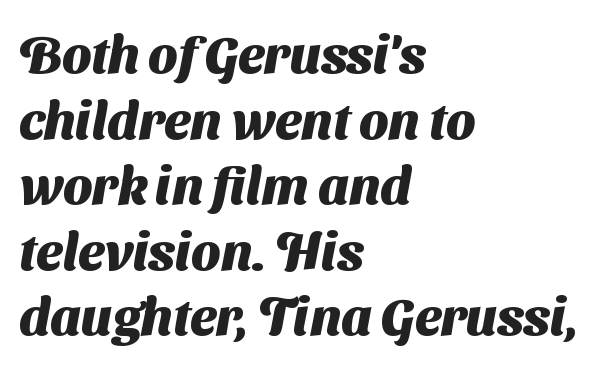
{"serif": "no", "bold": "yes", "weight": "heavy", "width": "normal", "stroke_contrast": "medium", "x_height": "medium", "monospaced": "no", "underline": "no", "align": "left", "line_spacing": "normal", "line_spacing_ratio": 1.26, "letter_spacing": "normal", "letter_spacing_em": 0.0, "glyph_px": 52}
